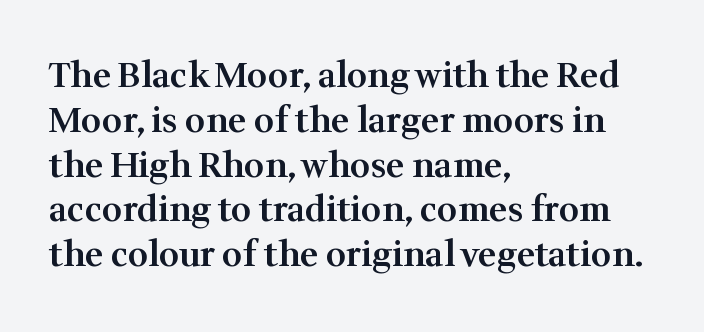
{"serif": "yes", "italic": "no", "bold": "semi", "weight": "semibold", "width": "normal", "stroke_contrast": "medium", "x_height": "medium", "monospaced": "no", "underline": "no", "align": "left", "line_spacing": "normal", "line_spacing_ratio": 1.28, "letter_spacing": "normal", "letter_spacing_em": 0.0, "glyph_px": 35}
